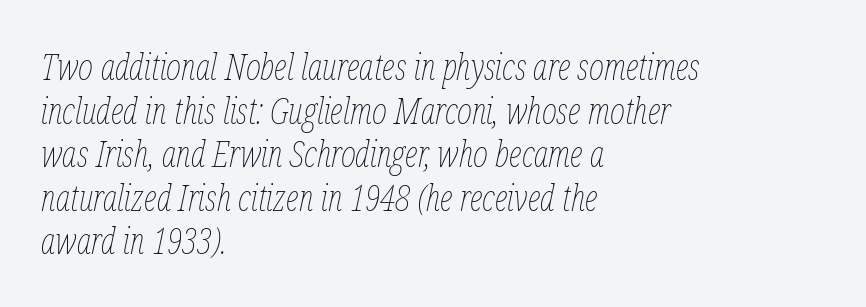
Q: Is the text bold? A: No.
Q: Is the text italic (slanted)? A: Yes, it leans right by about 12 degrees.
Q: Is the text underlined? A: No.
Q: How is the paragraph aligned? A: Left-aligned.
Q: Is the spacing between letters normal or unusually wide? A: Normal.
Q: Width (condensed, normal, or wide)? A: Condensed.
Q: Stroke contrast? A: Low.
Q: x-height? A: Medium.
Q: Monospaced? A: No.
